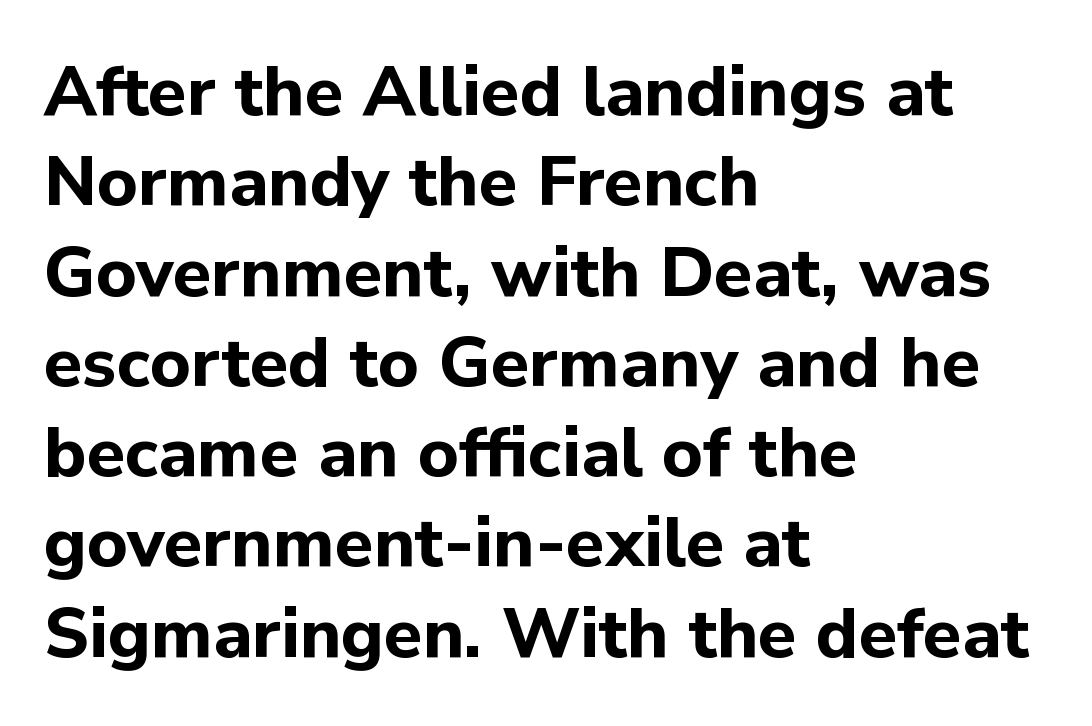
The image shows 70 px bold sans-serif type, upright; set left-aligned, normal line spacing (1.29x), normal letter spacing, not underlined; low stroke contrast and a medium x-height.
